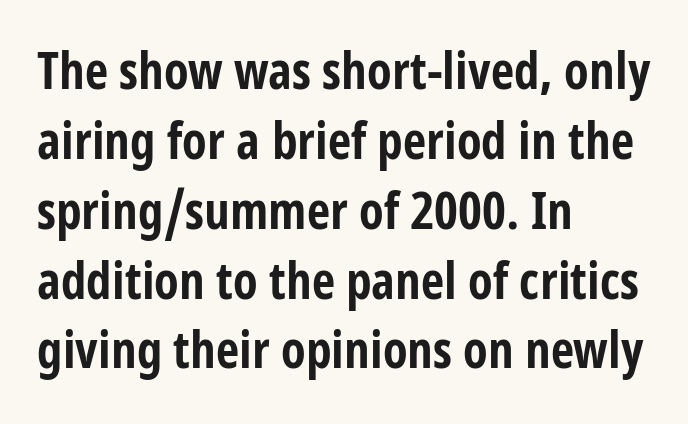
The image shows 51 px bold, condensed sans-serif type, upright; set left-aligned, normal line spacing (1.37x), normal letter spacing, not underlined; low stroke contrast and a large x-height.
